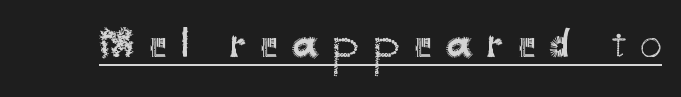
Q: Is the text bold? A: No.
Q: Is the text italic (slanted)? A: No, it is upright.
Q: Is the typeface a serif or a sans-serif typeface? A: Sans-serif.
Q: Is the text underlined? A: Yes.
Q: Is the spacing between letters normal or unusually wide? A: Unusually wide.
Q: Width (condensed, normal, or wide)? A: Normal.
Q: Stroke contrast? A: Medium.
Q: x-height? A: Small.
Q: Monospaced? A: No.
